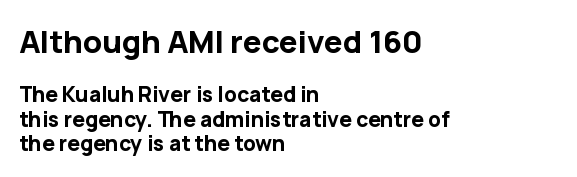
The image shows 31 px bold sans-serif type, upright; set left-aligned, tight line spacing (1.15x), normal letter spacing, not underlined; the first (top) block is 1.48x larger; low stroke contrast and a medium x-height.
